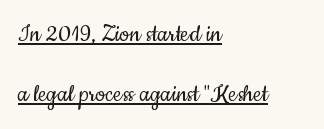
Between one letter and the next there's only the usual sliver of space. Quick note: interline space is abundant. Proportional: the letters do not fall into vertical columns. Casual observation: everything's shoved over to the left.
